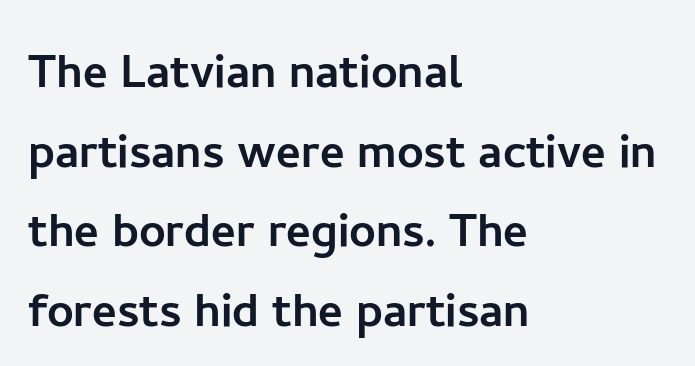
Q: Is the text italic (slanted)? A: No, it is upright.
Q: Is the typeface a serif or a sans-serif typeface? A: Sans-serif.
Q: Is the text underlined? A: No.
Q: How is the paragraph aligned? A: Left-aligned.
Q: Is the spacing between letters normal or unusually wide? A: Normal.
Q: Is the spacing between lines tight, normal or loose? A: Normal.
Q: Width (condensed, normal, or wide)? A: Normal.
Q: Stroke contrast? A: Low.
Q: x-height? A: Medium.
Q: Monospaced? A: No.
